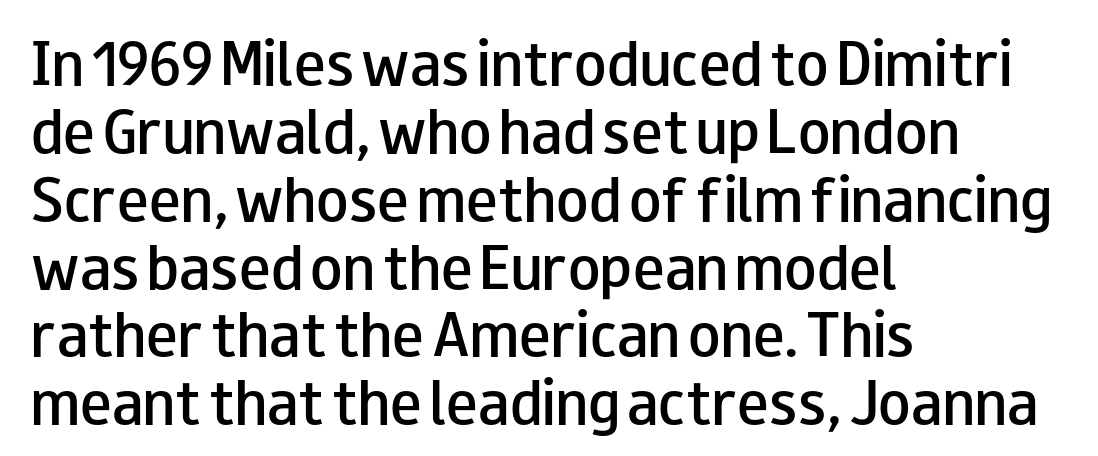
Q: Is the text bold? A: Semi-bold.
Q: Is the text italic (slanted)? A: No, it is upright.
Q: Is the typeface a serif or a sans-serif typeface? A: Sans-serif.
Q: Is the text underlined? A: No.
Q: How is the paragraph aligned? A: Left-aligned.
Q: Is the spacing between letters normal or unusually wide? A: Normal.
Q: Is the spacing between lines tight, normal or loose? A: Normal.
Q: Width (condensed, normal, or wide)? A: Wide.
Q: Stroke contrast? A: Low.
Q: x-height? A: Small.
Q: Monospaced? A: No.
